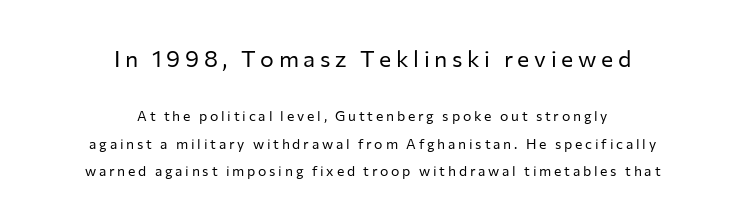
Q: Is the text bold? A: No.
Q: Is the text italic (slanted)? A: No, it is upright.
Q: Is the text underlined? A: No.
Q: How is the paragraph aligned? A: Centered.
Q: Is the spacing between letters normal or unusually wide? A: Unusually wide.
Q: Is the spacing between lines tight, normal or loose? A: Loose.
Q: Which block of text is set in a larger size, the first (top) or the second (bottom)? A: The first (top) one.
